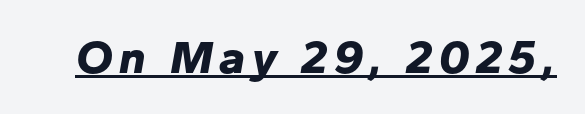
Pretty heavy lettering here — definitely bold. Italic? Definitely — the glyphs are oblique. The passage shown is underscored from start to finish. These lines are rendered in a variable-pitch font.
